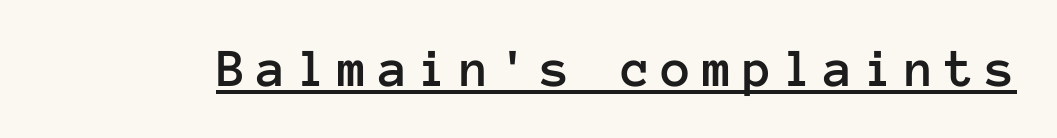
Q: Is the text italic (slanted)? A: No, it is upright.
Q: Is the text underlined? A: Yes.
Q: Width (condensed, normal, or wide)? A: Normal.
Q: Stroke contrast? A: Low.
Q: x-height? A: Medium.
Q: Monospaced? A: Yes.
